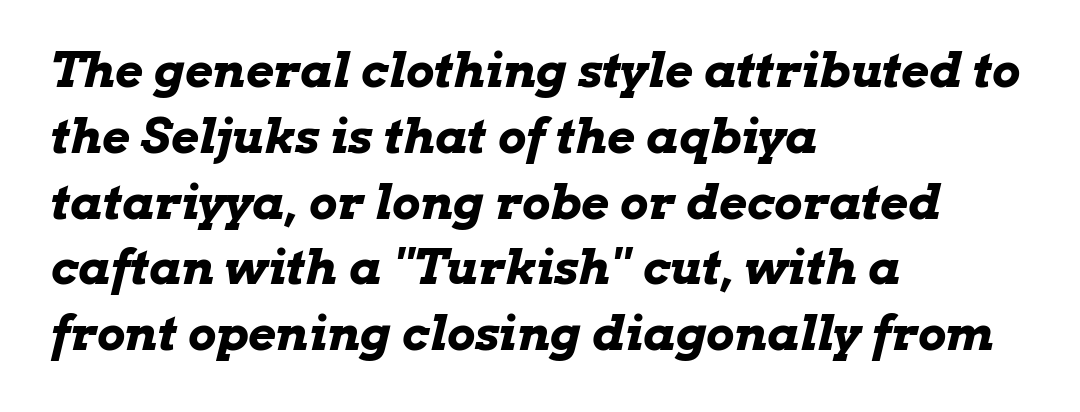
{"italic": "yes", "lean": "right", "slant_degrees": 13, "bold": "yes", "weight": "bold", "width": "wide", "stroke_contrast": "low", "x_height": "medium", "monospaced": "no", "underline": "no", "align": "left", "line_spacing": "normal", "line_spacing_ratio": 1.37, "letter_spacing": "normal", "letter_spacing_em": 0.0, "glyph_px": 48}
